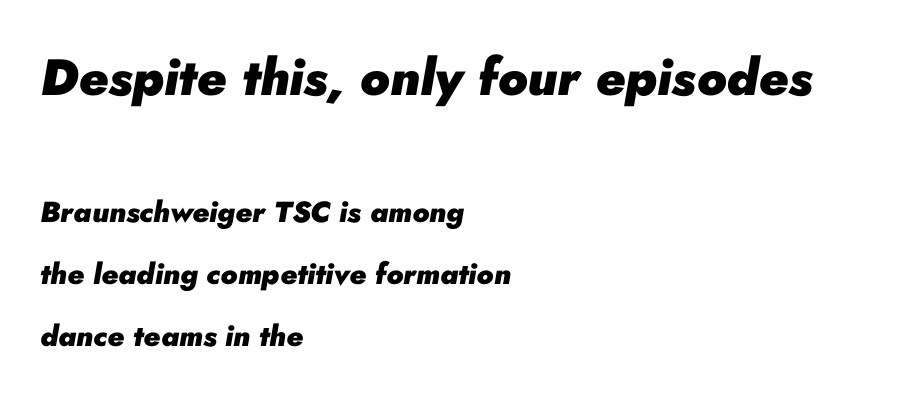
Typesetter's note: full bold, strokes at maximum text heaviness. Is the lower block the larger one? No — the upper block carries the bigger type. Horizontal bands of white between lines are thick stripes. Tall strokes in this sample are angled rather than plumb. Each row of text sits above clean, open space. The face used here is proportionally spaced, like ordinary book or web type.
